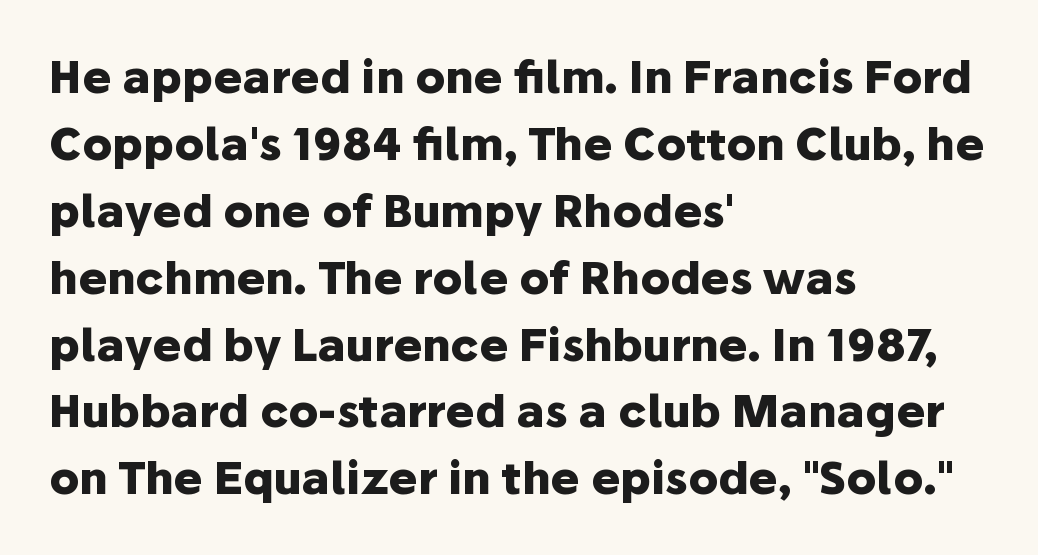
Letter spacing: default. Italic? Not at all — the glyphs are vertical. As a designer I'd log this as weight 700, bold. If you drew a ruler down the left edge, every line would touch it.
